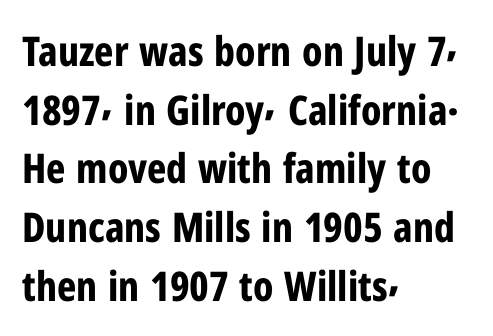
{"serif": "no", "italic": "no", "bold": "yes", "weight": "bold", "width": "condensed", "stroke_contrast": "low", "x_height": "medium", "monospaced": "no", "underline": "no", "align": "left", "line_spacing": "normal", "line_spacing_ratio": 1.43, "letter_spacing": "normal", "letter_spacing_em": 0.0, "glyph_px": 41}
